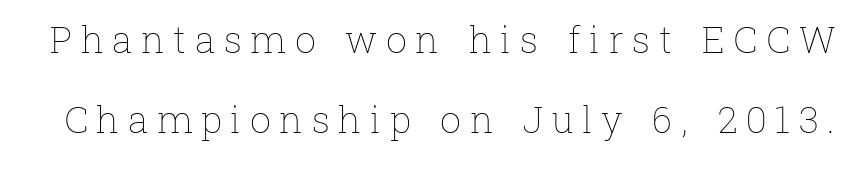
The image shows 37 px thin type, upright; set loose line spacing (2.17x), unusually wide letter spacing (+0.23 em), not underlined; low stroke contrast and a medium x-height.
